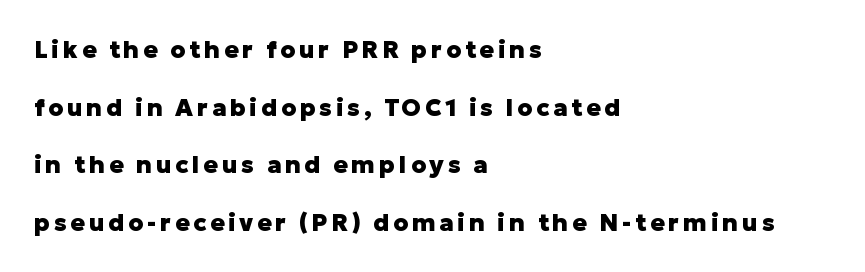
Which margin do the lines hug? The left one — the right edge is uneven. Just letters on the line, the space beneath them empty. Heft: maximum for text — a bold. Is there any slant? The stems are plumb.
